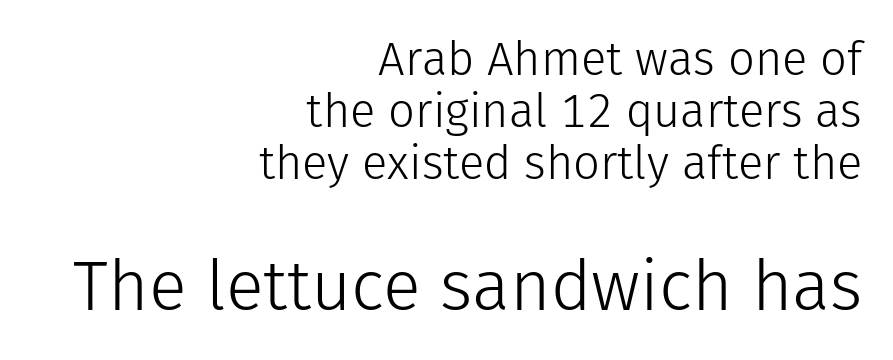
The image shows 70 px light sans-serif type, upright; set right-aligned, tight line spacing (1.11x), normal letter spacing, not underlined; the second (bottom) block is 1.49x larger; low stroke contrast and a medium x-height.
